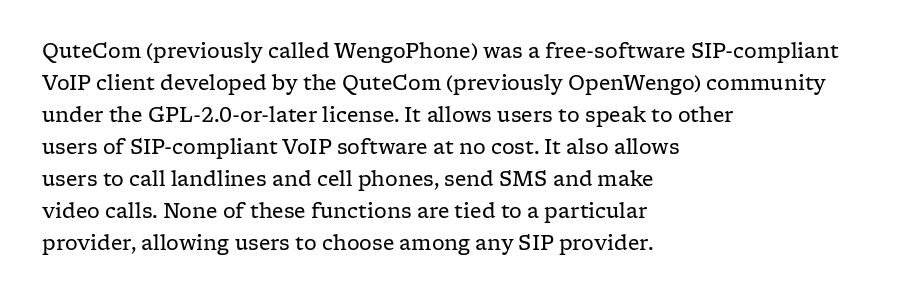
The image shows 20 px text type, upright; set left-aligned, normal line spacing (1.6x), normal letter spacing, not underlined.
